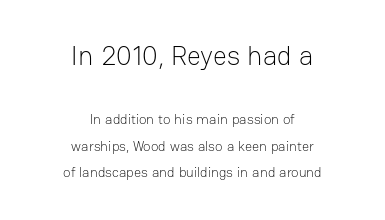
The more generous point size was reserved for the upper chunk. Rendered with straight, roman letterforms. Has an underline been added? It has not. Where is the straight margin? There isn't one; the lines are centered. How are the letters spaced? Ordinarily, with no added tracking.
